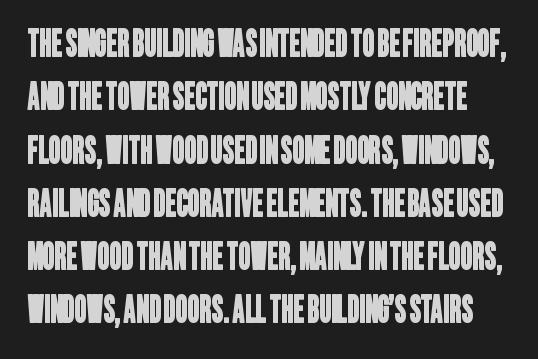
{"serif": "no", "width": "condensed", "stroke_contrast": "low", "x_height": "large", "monospaced": "no", "underline": "no", "line_spacing": "normal", "line_spacing_ratio": 1.44, "letter_spacing": "normal", "letter_spacing_em": 0.0, "glyph_px": 37}
